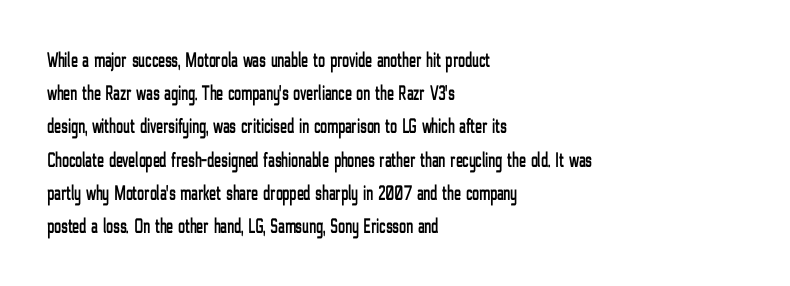
Q: Is the text italic (slanted)? A: No, it is upright.
Q: Is the text underlined? A: No.
Q: How is the paragraph aligned? A: Left-aligned.
Q: Is the spacing between letters normal or unusually wide? A: Normal.
Q: Is the spacing between lines tight, normal or loose? A: Normal.
